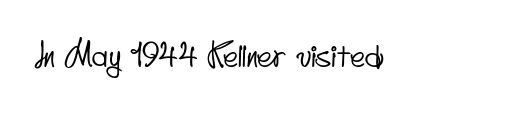
Q: Is the typeface a serif or a sans-serif typeface? A: Sans-serif.
Q: Is the text underlined? A: No.
Q: Is the spacing between letters normal or unusually wide? A: Normal.
Q: Width (condensed, normal, or wide)? A: Condensed.
Q: Stroke contrast? A: Low.
Q: x-height? A: Small.
Q: Monospaced? A: No.
